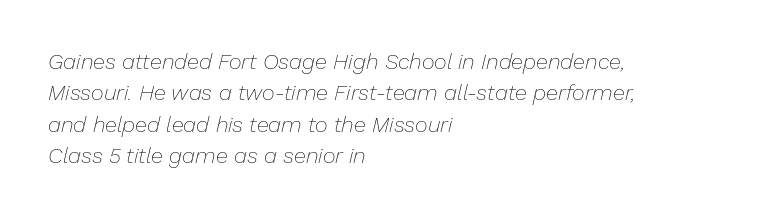
Q: Is the text bold? A: No.
Q: Is the text italic (slanted)? A: Yes, it leans right by about 13 degrees.
Q: Is the text underlined? A: No.
Q: How is the paragraph aligned? A: Left-aligned.
Q: Is the spacing between letters normal or unusually wide? A: Normal.
Q: Is the spacing between lines tight, normal or loose? A: Normal.
